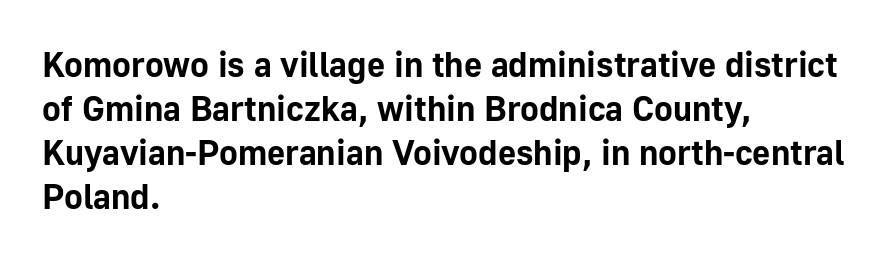
The image shows 35 px bold sans-serif type, upright; set left-aligned, normal line spacing (1.26x), normal letter spacing, not underlined; low stroke contrast and a medium x-height.
